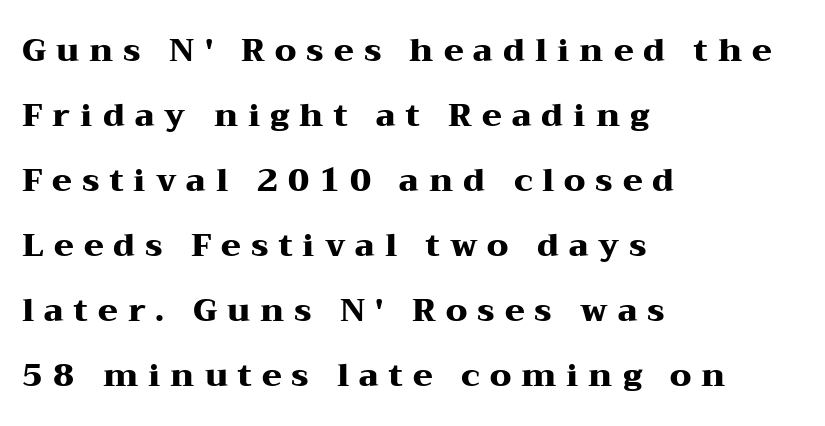
The image shows 32 px heavy, wide serif type, upright; set left-aligned, loose line spacing (2.03x), unusually wide letter spacing (+0.31 em), not underlined; medium stroke contrast and a medium x-height.
